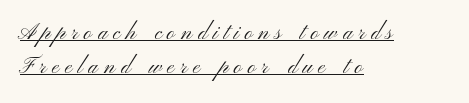
{"bold": "no", "underline": "yes", "align": "left", "line_spacing": "normal", "line_spacing_ratio": 1.56, "letter_spacing": "wide", "letter_spacing_em": 0.26, "glyph_px": 22}
